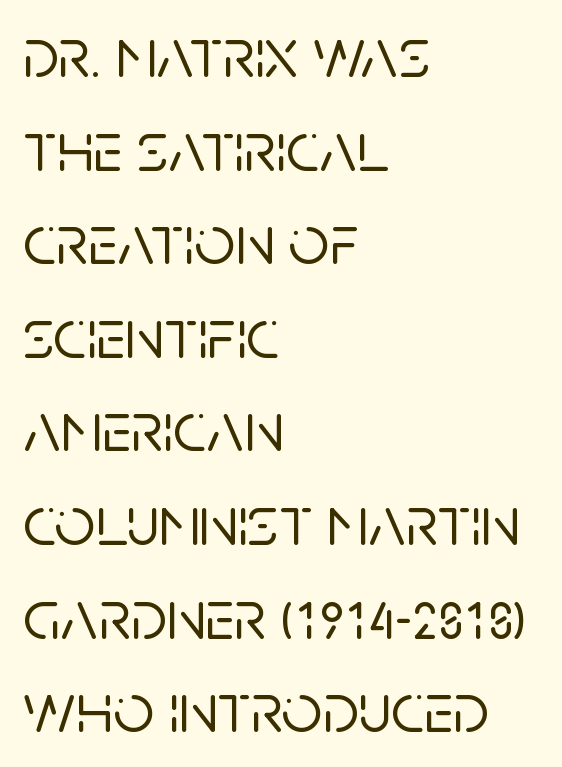
Q: Is the text italic (slanted)? A: No, it is upright.
Q: Is the typeface a serif or a sans-serif typeface? A: Sans-serif.
Q: Is the text underlined? A: No.
Q: How is the paragraph aligned? A: Left-aligned.
Q: Is the spacing between letters normal or unusually wide? A: Normal.
Q: Is the spacing between lines tight, normal or loose? A: Normal.
Q: Width (condensed, normal, or wide)? A: Normal.
Q: Stroke contrast? A: Low.
Q: x-height? A: Large.
Q: Monospaced? A: No.
